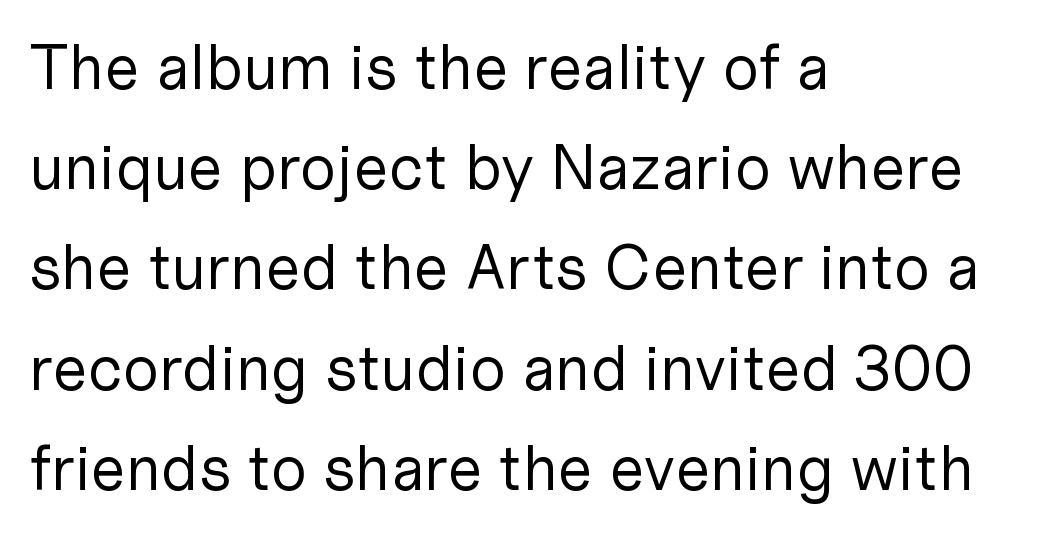
Q: Is the text bold? A: No.
Q: Is the text italic (slanted)? A: No, it is upright.
Q: Is the typeface a serif or a sans-serif typeface? A: Sans-serif.
Q: Is the text underlined? A: No.
Q: How is the paragraph aligned? A: Left-aligned.
Q: Is the spacing between letters normal or unusually wide? A: Normal.
Q: Is the spacing between lines tight, normal or loose? A: Normal.
Q: Width (condensed, normal, or wide)? A: Normal.
Q: Stroke contrast? A: Low.
Q: x-height? A: Medium.
Q: Monospaced? A: No.
